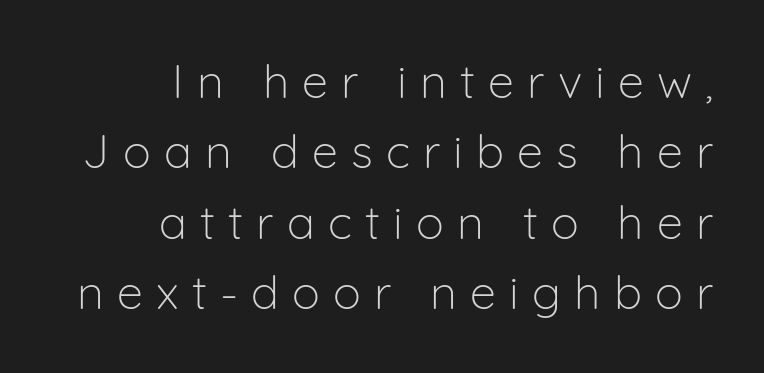
The image shows 47 px light sans-serif type, upright; set right-aligned, normal line spacing (1.5x), unusually wide letter spacing (+0.28 em), not underlined; low stroke contrast and a medium x-height.
